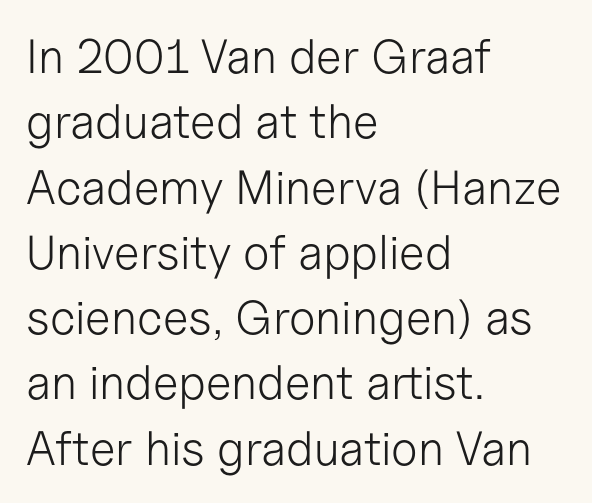
Q: Is the text bold? A: No.
Q: Is the text italic (slanted)? A: No, it is upright.
Q: Is the typeface a serif or a sans-serif typeface? A: Sans-serif.
Q: Is the text underlined? A: No.
Q: How is the paragraph aligned? A: Left-aligned.
Q: Is the spacing between letters normal or unusually wide? A: Normal.
Q: Is the spacing between lines tight, normal or loose? A: Normal.
Q: Width (condensed, normal, or wide)? A: Normal.
Q: Stroke contrast? A: Low.
Q: x-height? A: Medium.
Q: Monospaced? A: No.
